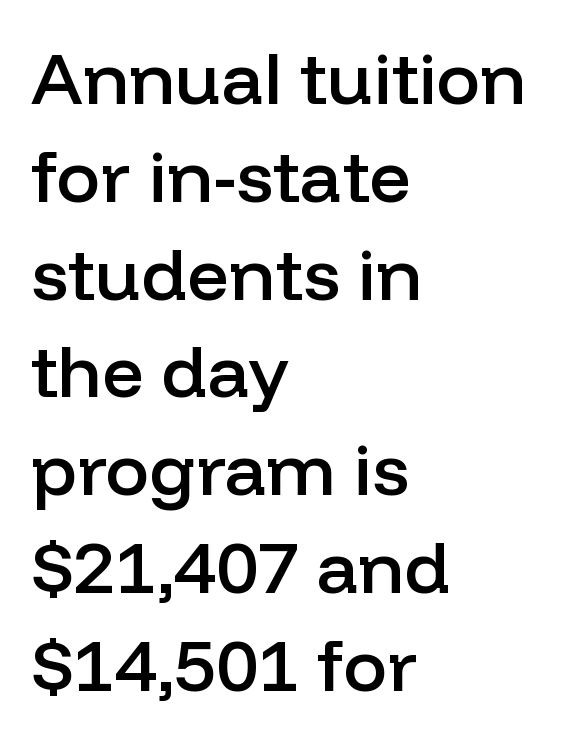
{"serif": "no", "italic": "no", "bold": "semi", "weight": "semibold", "width": "normal", "stroke_contrast": "low", "x_height": "medium", "monospaced": "no", "underline": "no", "align": "left", "line_spacing": "normal", "line_spacing_ratio": 1.34, "letter_spacing": "normal", "letter_spacing_em": 0.0, "glyph_px": 73}
